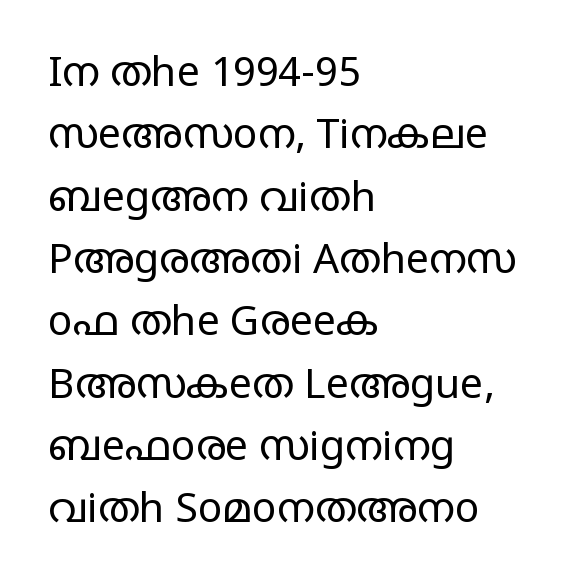
Q: Is the text bold? A: No.
Q: Is the text italic (slanted)? A: No, it is upright.
Q: Is the typeface a serif or a sans-serif typeface? A: Sans-serif.
Q: Is the text underlined? A: No.
Q: How is the paragraph aligned? A: Left-aligned.
Q: Is the spacing between letters normal or unusually wide? A: Normal.
Q: Is the spacing between lines tight, normal or loose? A: Normal.
Q: Width (condensed, normal, or wide)? A: Wide.
Q: Stroke contrast? A: Low.
Q: x-height? A: Large.
Q: Monospaced? A: No.
